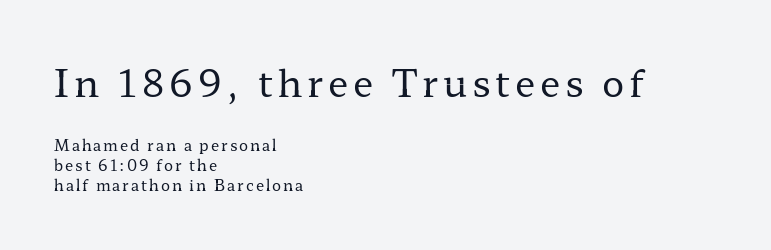
Q: Is the text bold? A: No.
Q: Is the text italic (slanted)? A: No, it is upright.
Q: Is the typeface a serif or a sans-serif typeface? A: Serif.
Q: Is the text underlined? A: No.
Q: How is the paragraph aligned? A: Left-aligned.
Q: Is the spacing between lines tight, normal or loose? A: Normal.
Q: Which block of text is set in a larger size, the first (top) or the second (bottom)? A: The first (top) one.
Q: Width (condensed, normal, or wide)? A: Wide.
Q: Stroke contrast? A: Low.
Q: x-height? A: Medium.
Q: Monospaced? A: No.
